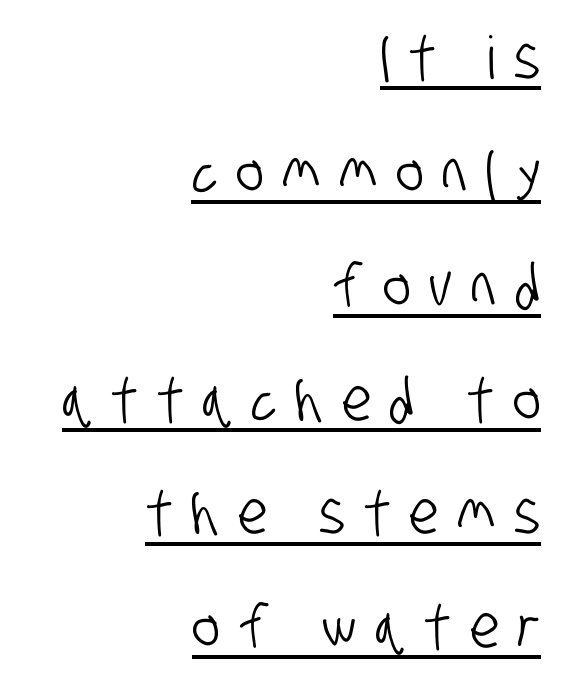
The image shows 59 px condensed sans-serif type; set right-aligned, loose line spacing (1.93x), unusually wide letter spacing (+0.32 em), underlined; low stroke contrast and a large x-height.
